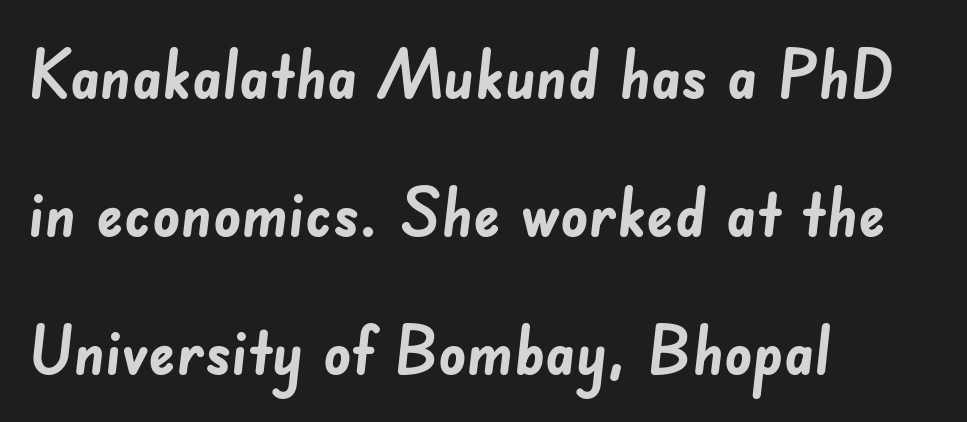
Q: Is the text bold? A: Yes.
Q: Is the typeface a serif or a sans-serif typeface? A: Sans-serif.
Q: Is the text underlined? A: No.
Q: How is the paragraph aligned? A: Left-aligned.
Q: Is the spacing between letters normal or unusually wide? A: Normal.
Q: Is the spacing between lines tight, normal or loose? A: Loose.
Q: Width (condensed, normal, or wide)? A: Normal.
Q: Stroke contrast? A: Low.
Q: x-height? A: Small.
Q: Monospaced? A: No.
